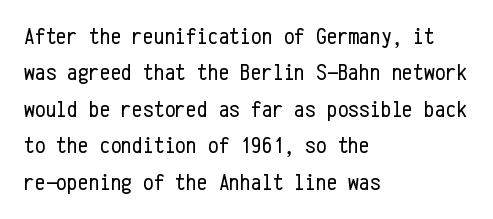
The image shows 24 px text type, upright; set left-aligned, normal line spacing (1.52x), normal letter spacing, not underlined.
